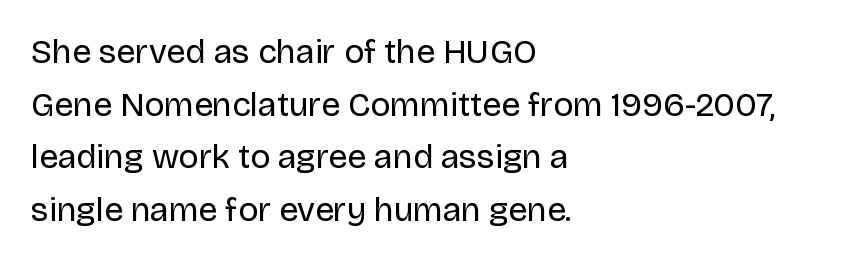
{"serif": "no", "italic": "no", "bold": "no", "weight": "regular", "width": "normal", "stroke_contrast": "low", "x_height": "large", "monospaced": "no", "underline": "no", "align": "left", "line_spacing": "normal", "line_spacing_ratio": 1.55, "letter_spacing": "normal", "letter_spacing_em": 0.0, "glyph_px": 34}
